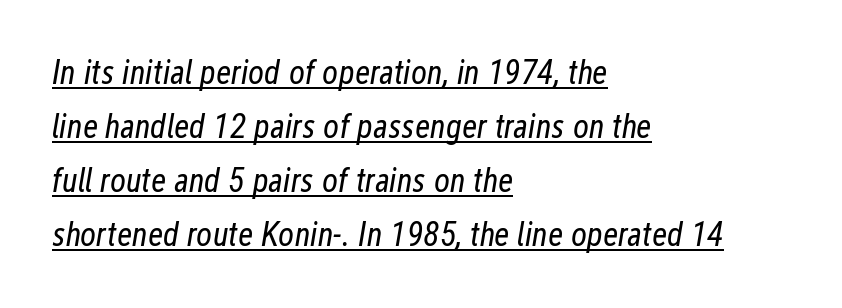
Q: Is the text bold? A: No.
Q: Is the text italic (slanted)? A: Yes, it leans right by about 12 degrees.
Q: Is the text underlined? A: Yes.
Q: How is the paragraph aligned? A: Left-aligned.
Q: Is the spacing between letters normal or unusually wide? A: Normal.
Q: Is the spacing between lines tight, normal or loose? A: Normal.
Q: Width (condensed, normal, or wide)? A: Condensed.
Q: Stroke contrast? A: Low.
Q: x-height? A: Medium.
Q: Monospaced? A: No.
